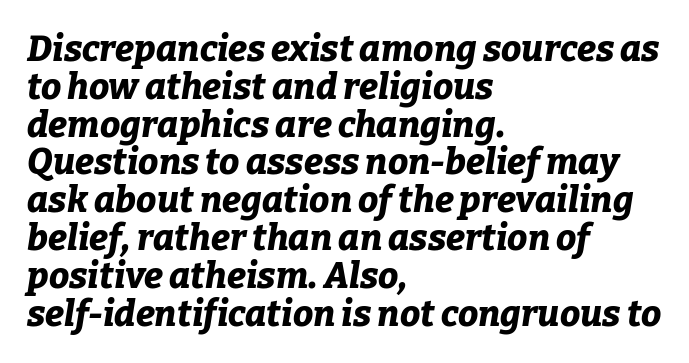
The image shows 36 px bold type, italic (leaning right); set left-aligned, tight line spacing (1.05x), normal letter spacing, not underlined; low stroke contrast and a medium x-height.
